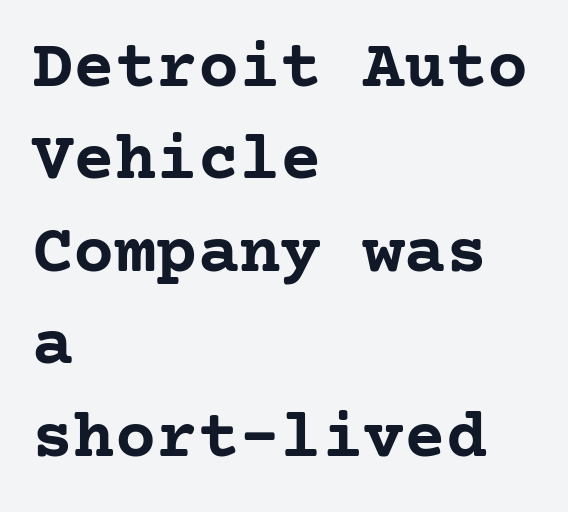
What's the leading like? Ordinary, nothing unusual. This sample is left-justified, so line endings fall wherever the words run out. Lines of text with bare space underneath. Every character sits straight up, as roman type does. Is the type bold? Yes — the strokes are clearly thick and heavy. Students, note that the glyphs here touch the page at normal intervals.
